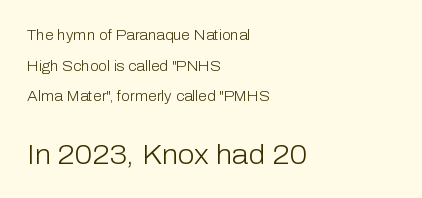
The image shows 27 px text type, upright; set left-aligned, loose line spacing (2.18x), normal letter spacing, not underlined; the second (bottom) block is 1.93x larger.
